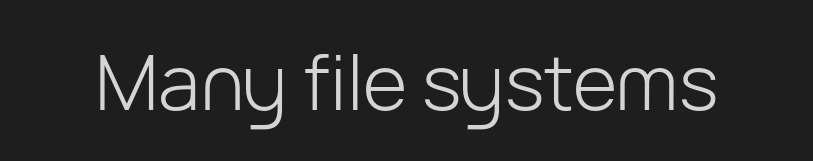
Q: Is the text bold? A: No.
Q: Is the text italic (slanted)? A: No, it is upright.
Q: Is the typeface a serif or a sans-serif typeface? A: Sans-serif.
Q: Is the text underlined? A: No.
Q: Is the spacing between letters normal or unusually wide? A: Normal.
Q: Width (condensed, normal, or wide)? A: Normal.
Q: Stroke contrast? A: Low.
Q: x-height? A: Medium.
Q: Monospaced? A: No.
